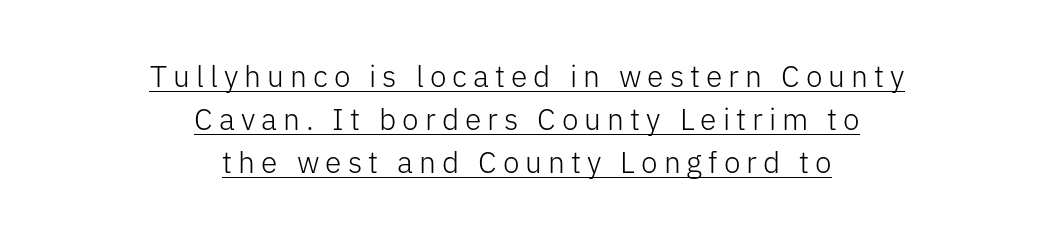
The image shows 30 px light sans-serif type, upright; set centered, normal line spacing (1.44x), unusually wide letter spacing (+0.2 em), underlined; low stroke contrast and a medium x-height.
